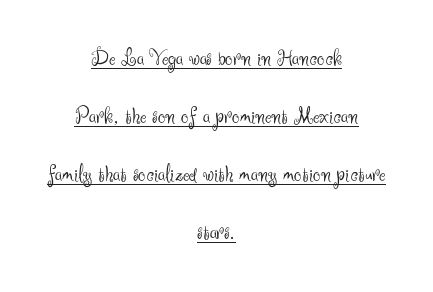
Q: Is the text bold? A: No.
Q: Is the text italic (slanted)? A: No, it is upright.
Q: Is the text underlined? A: Yes.
Q: How is the paragraph aligned? A: Centered.
Q: Is the spacing between letters normal or unusually wide? A: Normal.
Q: Is the spacing between lines tight, normal or loose? A: Loose.
